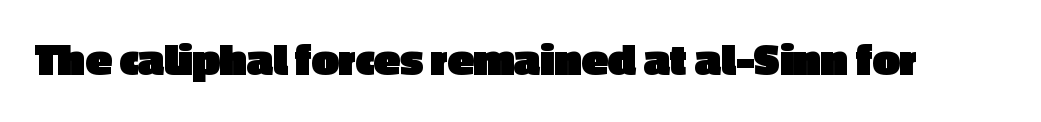
Q: Is the text bold? A: Yes.
Q: Is the text italic (slanted)? A: No, it is upright.
Q: Is the typeface a serif or a sans-serif typeface? A: Sans-serif.
Q: Is the text underlined? A: No.
Q: Is the spacing between letters normal or unusually wide? A: Normal.
Q: Width (condensed, normal, or wide)? A: Normal.
Q: x-height? A: Medium.
Q: Monospaced? A: No.
